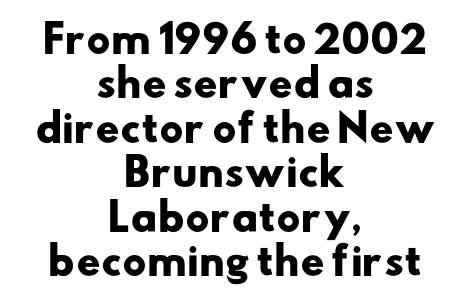
A full-strength bold gives these letters their thick strokes. Does the copy run flush right? No — it is centered line by line. Varying glyph widths throughout — classic text-font behaviour. Letterform terminals end flat and unadorned throughout the passage. Plain, unruled lines of type.
